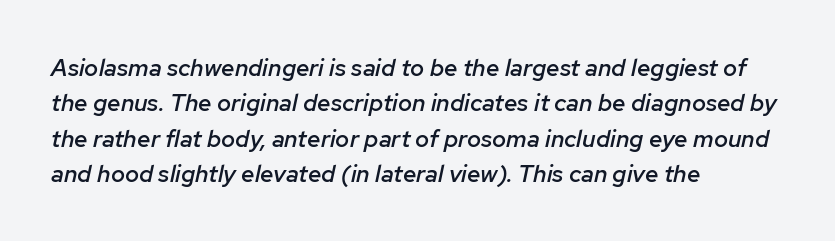
Q: Is the text bold? A: Semi-bold.
Q: Is the text italic (slanted)? A: Yes, it leans right by about 12 degrees.
Q: Is the text underlined? A: No.
Q: How is the paragraph aligned? A: Left-aligned.
Q: Is the spacing between letters normal or unusually wide? A: Normal.
Q: Is the spacing between lines tight, normal or loose? A: Normal.
